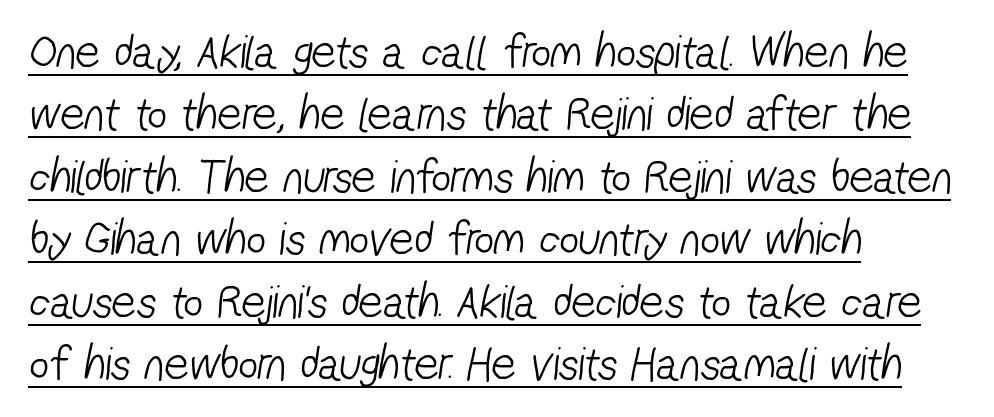
This sample is left-justified, so line endings fall wherever the words run out. The sample's only ornament is a line tracing under the words. Short note: letters normally spaced. Are there feet on the stems? There aren't — it's a sans. If you measured baseline to baseline, you'd find a middling distance. The strokes are not fattened; the text isn't bold.
